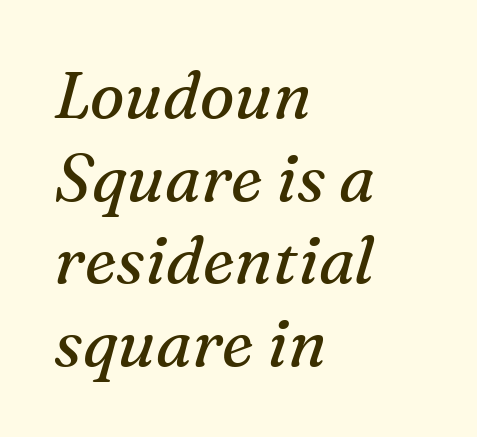
You can tell it's italic because the verticals aren't actually vertical. You could not count columns in this text — the font is proportionally spaced. Nothing heavy about these letters — not bold at all. Underline: absent. Small tapered or slab feet sit at the stroke ends, so this counts as serif.
